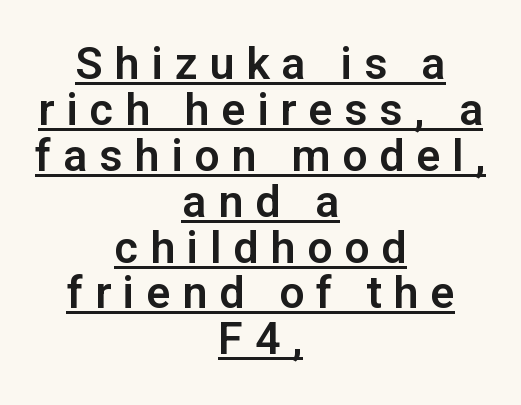
Descenders here cross a horizontal rule under the line. Observe the wide spacing: letters keep a clear distance from each other. This sample uses a sans-serif face. The font's upright variant was chosen for this text.
